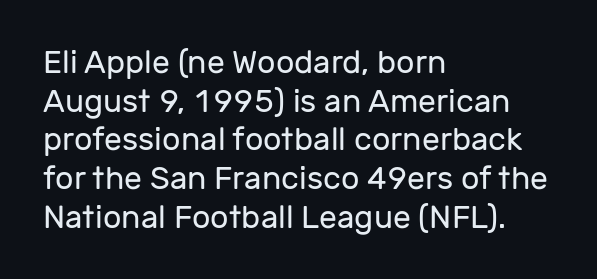
Q: Is the text bold? A: No.
Q: Is the text italic (slanted)? A: No, it is upright.
Q: Is the typeface a serif or a sans-serif typeface? A: Sans-serif.
Q: Is the text underlined? A: No.
Q: How is the paragraph aligned? A: Left-aligned.
Q: Is the spacing between letters normal or unusually wide? A: Normal.
Q: Width (condensed, normal, or wide)? A: Normal.
Q: Stroke contrast? A: Low.
Q: x-height? A: Medium.
Q: Monospaced? A: No.
